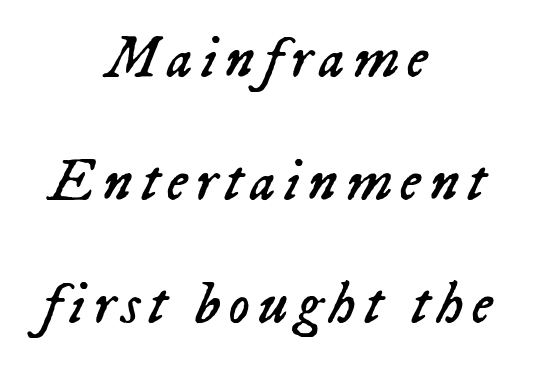
The image shows 60 px regular-weight type, italic (leaning right); set centered, loose line spacing (2.05x), not underlined; low stroke contrast and a medium x-height.
